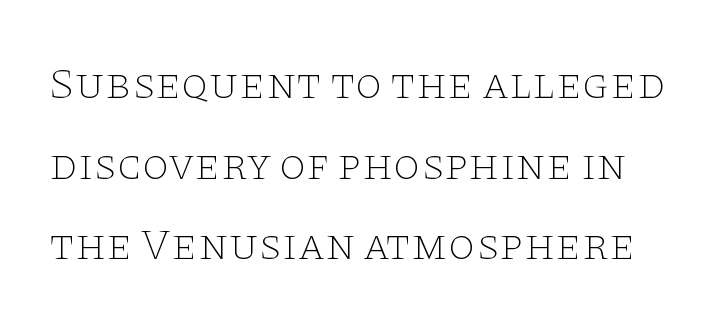
Notice how the stems are strictly vertical — no italics here. Underline: absent. Classification — serif. This sample uses plain, unmodified letter spacing. Heaviness? Minimal to ordinary, like unemphasized prose. Looks like regular typesetting: each glyph gets only the width it needs.
